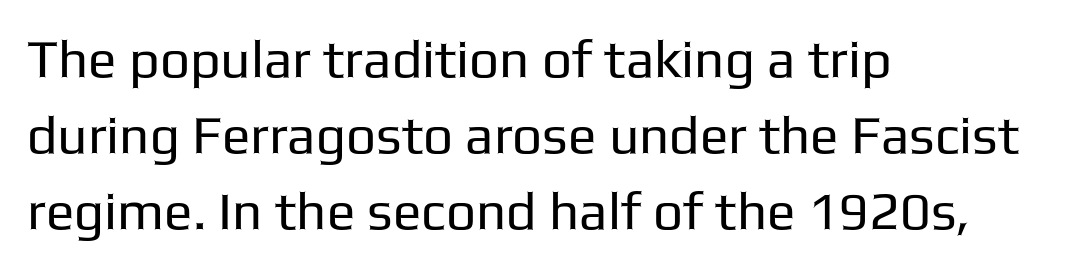
The axis of the letterforms is exactly vertical. Words appear dense and cohesive because spacing is normal. Nobody drew a line under any word here. You could not count columns in this text — the font is proportionally spaced. Check where the strokes stop: nothing finishes them off — pure sans.
